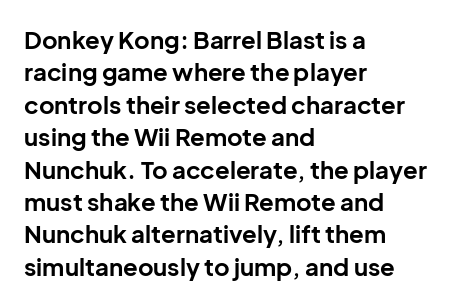
The image shows 24 px bold type, upright; set left-aligned, normal line spacing (1.35x), normal letter spacing, not underlined.
